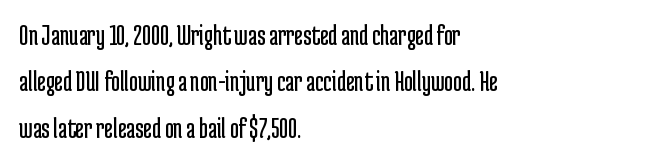
{"serif": "no", "italic": "no", "bold": "no", "weight": "regular", "width": "condensed", "stroke_contrast": "low", "x_height": "medium", "monospaced": "no", "underline": "no", "align": "left", "line_spacing": "normal", "line_spacing_ratio": 1.55, "letter_spacing": "normal", "letter_spacing_em": 0.0, "glyph_px": 30}
